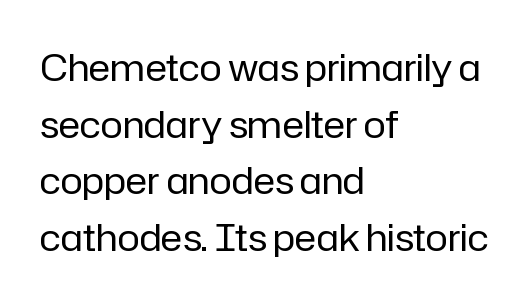
The image shows 37 px regular-weight sans-serif type, upright; set left-aligned, normal line spacing (1.53x), normal letter spacing, not underlined; low stroke contrast and a medium x-height.
